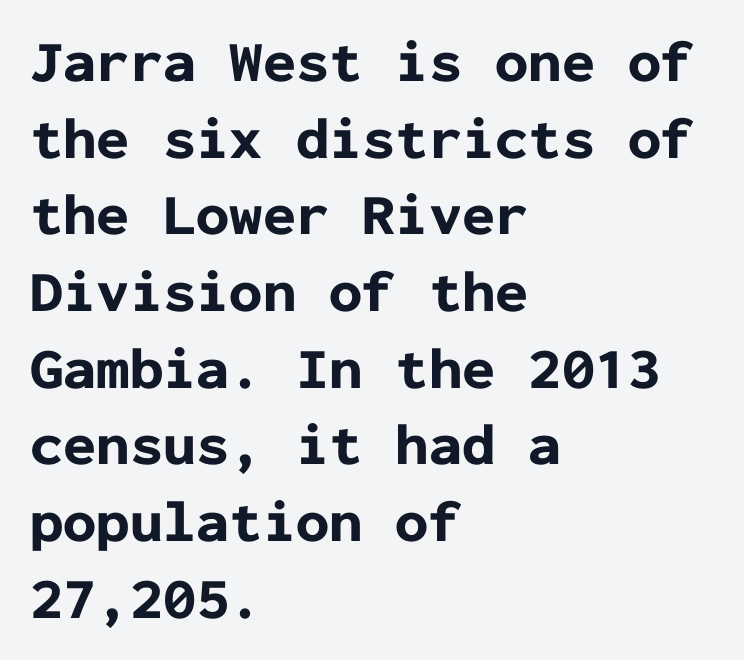
The gaps between neighbouring characters are ordinary and unremarkable. These lines were composed using upright roman letters. A clean baseline with only descenders dipping below it. This sample has the even, mechanical cadence of fixed-width lettering. This rendering employs a face without finishing strokes, i.e., a sans-serif. Caption: multi-line text, flush left, ragged right.
